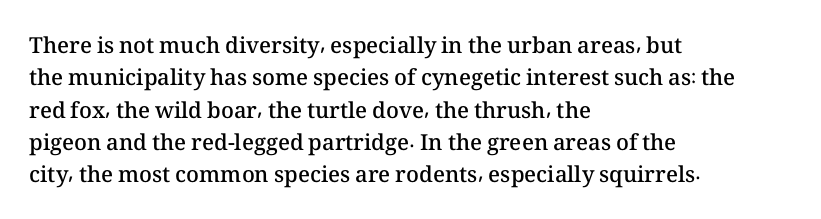
{"italic": "no", "bold": "semi", "underline": "no", "align": "left", "line_spacing": "normal", "line_spacing_ratio": 1.47, "letter_spacing": "normal", "letter_spacing_em": 0.0, "glyph_px": 22}
